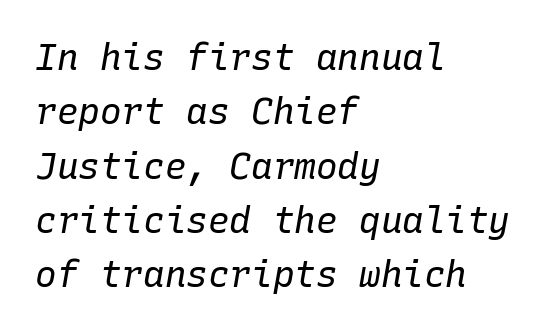
The image shows 36 px regular-weight type, italic (leaning right), monospaced; set left-aligned, normal line spacing (1.51x), normal letter spacing, not underlined; low stroke contrast and a medium x-height.
